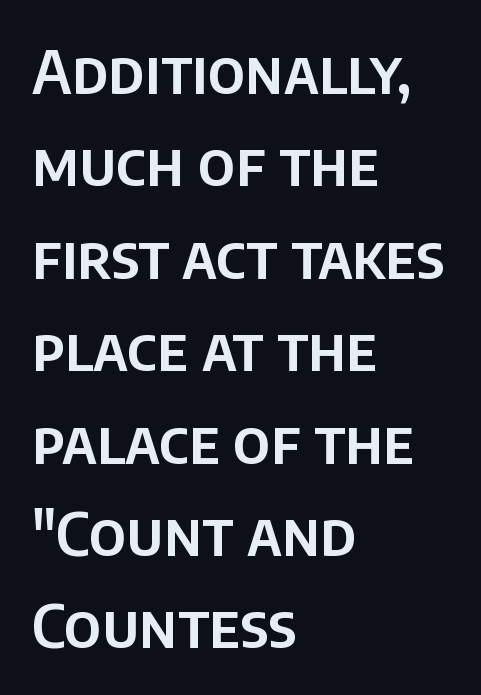
The image shows 60 px sans-serif type, upright; set left-aligned, normal line spacing (1.54x), normal letter spacing, not underlined; low stroke contrast and a large x-height.
